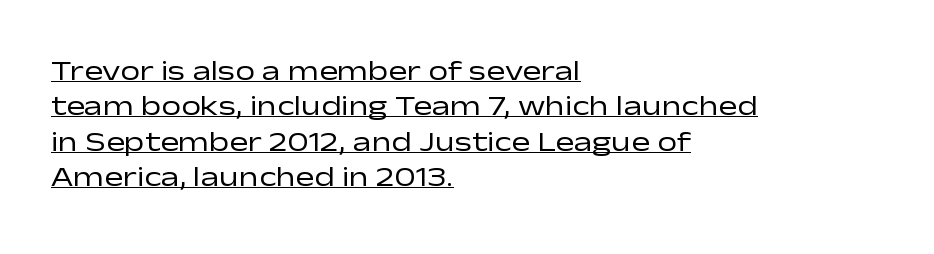
Q: Is the text bold? A: No.
Q: Is the text italic (slanted)? A: No, it is upright.
Q: Is the typeface a serif or a sans-serif typeface? A: Sans-serif.
Q: Is the text underlined? A: Yes.
Q: How is the paragraph aligned? A: Left-aligned.
Q: Is the spacing between letters normal or unusually wide? A: Normal.
Q: Is the spacing between lines tight, normal or loose? A: Normal.
Q: Width (condensed, normal, or wide)? A: Wide.
Q: Stroke contrast? A: Low.
Q: x-height? A: Medium.
Q: Monospaced? A: No.
